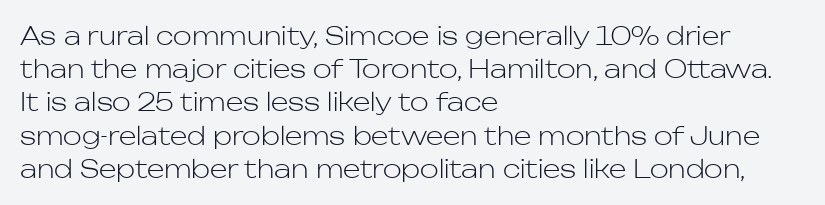
These lines sit exactly where default settings would place them. Decoration check: the copy has no underline. The typeface has the unassuming heft of standard copy or less. Horizontal alignment here is leftward, the default for most running prose.
